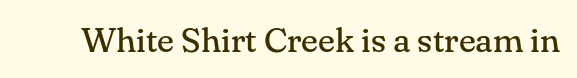
The image shows 35 px regular-weight serif type, upright; set normal letter spacing, not underlined; medium stroke contrast and a small x-height.
